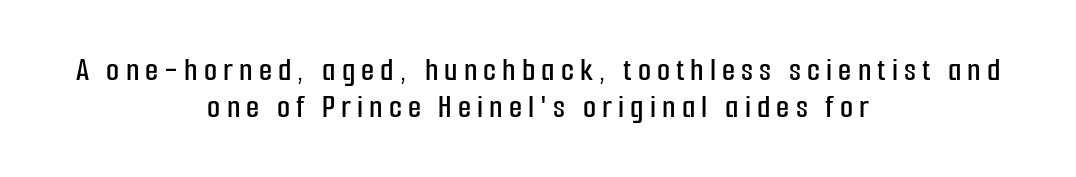
{"serif": "no", "italic": "no", "width": "condensed", "stroke_contrast": "low", "x_height": "medium", "monospaced": "no", "underline": "no", "align": "center", "line_spacing": "tight", "line_spacing_ratio": 1.08, "glyph_px": 34}
